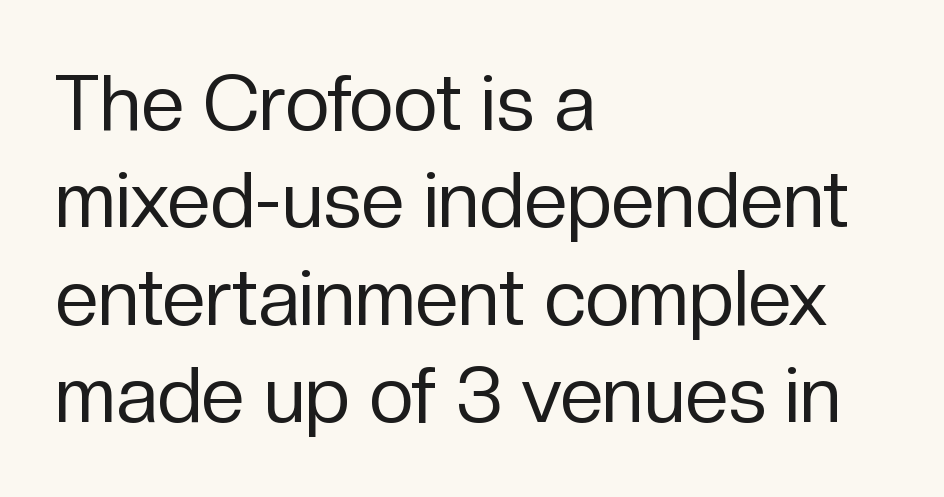
Q: Is the text bold? A: No.
Q: Is the text italic (slanted)? A: No, it is upright.
Q: Is the typeface a serif or a sans-serif typeface? A: Sans-serif.
Q: Is the text underlined? A: No.
Q: How is the paragraph aligned? A: Left-aligned.
Q: Is the spacing between letters normal or unusually wide? A: Normal.
Q: Is the spacing between lines tight, normal or loose? A: Normal.
Q: Width (condensed, normal, or wide)? A: Normal.
Q: Stroke contrast? A: Low.
Q: x-height? A: Medium.
Q: Monospaced? A: No.
